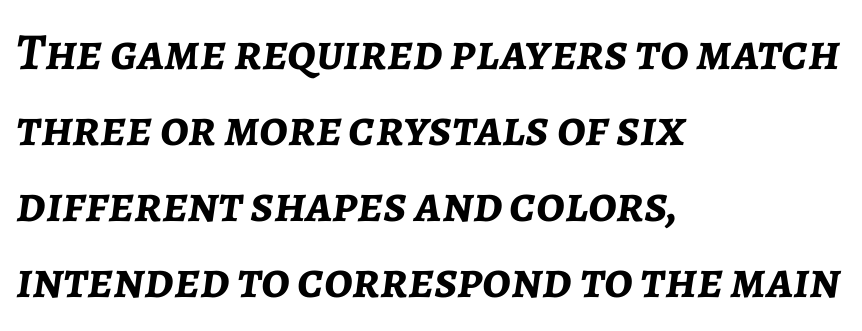
Evenly set lines give the paragraph a standard silhouette. A typesetter would call this proportional, since set widths differ per character. The foot of each line stays bare and open. Characters are canted at an angle relative to the baseline's perpendicular.
